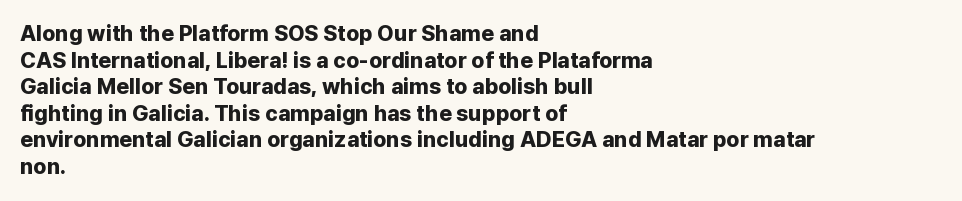
{"italic": "no", "bold": "yes", "underline": "no", "align": "left", "line_spacing_ratio": 1.21, "letter_spacing": "normal", "letter_spacing_em": 0.0, "glyph_px": 22}
